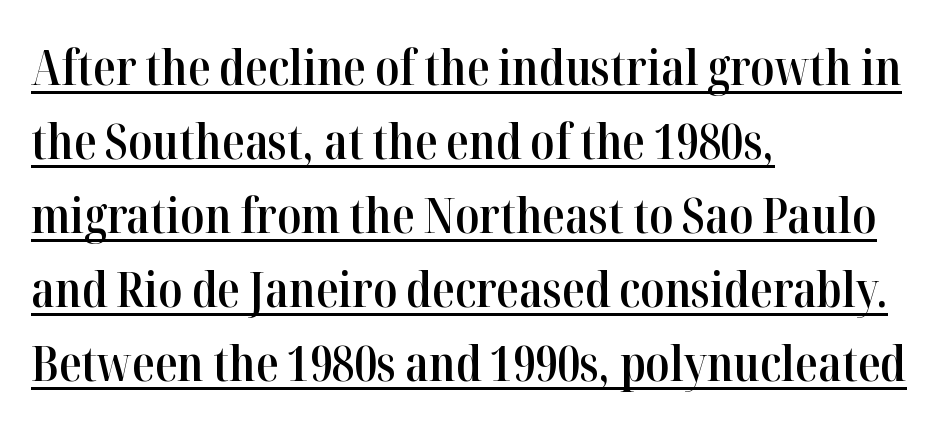
The image shows 50 px semibold, condensed serif type, upright; set left-aligned, normal line spacing (1.48x), normal letter spacing, underlined; high stroke contrast and a medium x-height.
